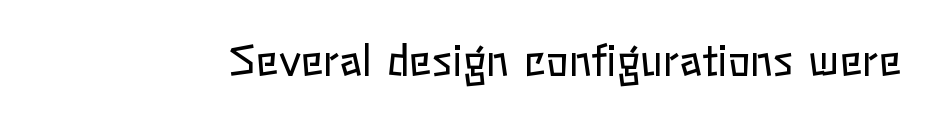
The image shows 42 px regular-weight type, upright; set normal letter spacing, not underlined; low stroke contrast and a medium x-height.
